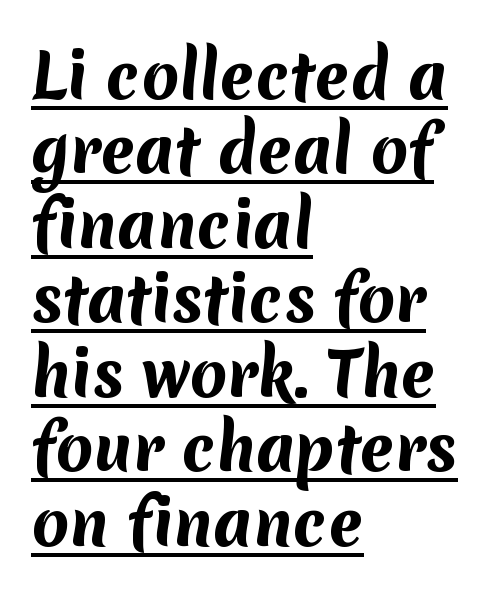
{"serif": "no", "bold": "yes", "weight": "bold", "width": "normal", "stroke_contrast": "medium", "x_height": "medium", "monospaced": "no", "underline": "yes", "align": "left", "line_spacing_ratio": 1.22, "letter_spacing": "normal", "letter_spacing_em": 0.0, "glyph_px": 61}
